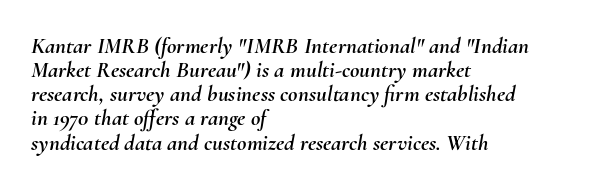
Q: Is the text italic (slanted)? A: Yes, it leans right by about 10 degrees.
Q: Is the text underlined? A: No.
Q: How is the paragraph aligned? A: Left-aligned.
Q: Is the spacing between letters normal or unusually wide? A: Normal.
Q: Is the spacing between lines tight, normal or loose? A: Tight.
